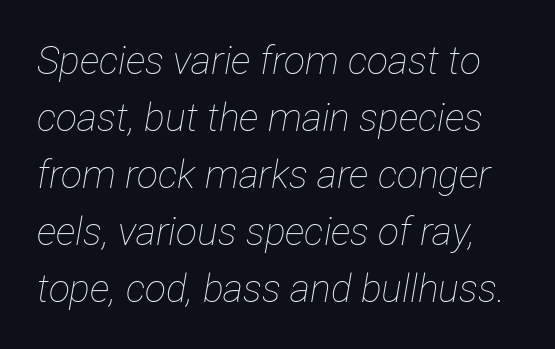
The image shows 39 px thin, condensed type, italic (leaning right); set normal line spacing (1.46x), normal letter spacing, not underlined; low stroke contrast and a medium x-height.
